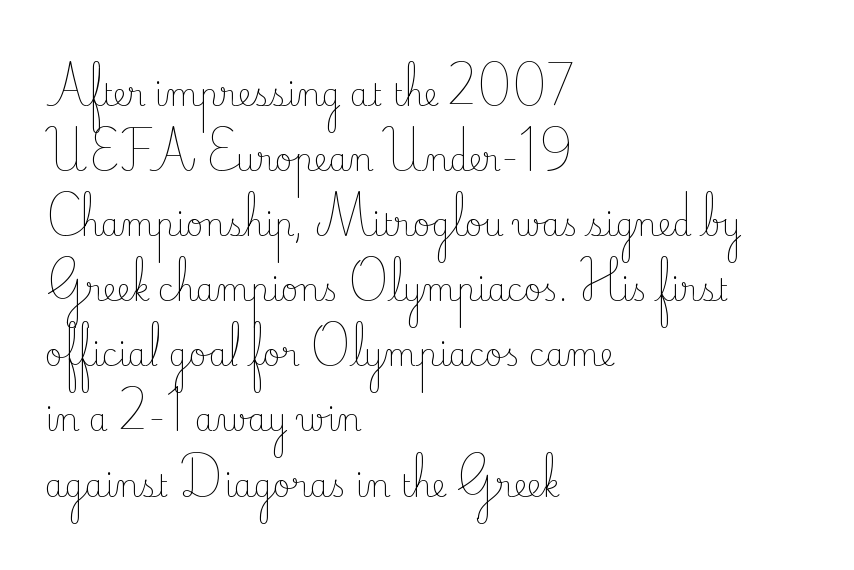
A typesetter would call this proportional, since set widths differ per character. Nobody drew a line under any word here. Characters remain perfectly vertical along every line. Line beginnings align vertically; line endings do not. You can tell from the footed stems that serif type was used.
